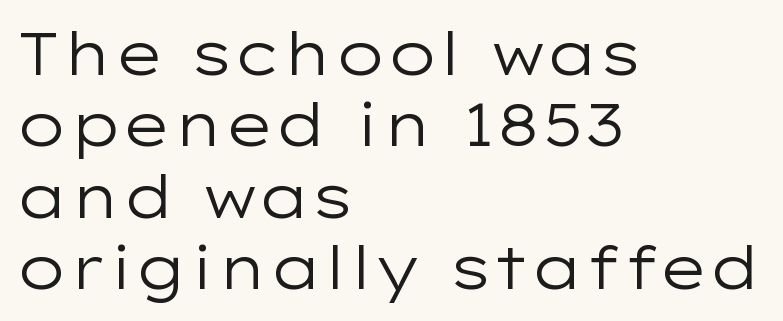
The typesetting does not lean heavy: it is not bold. The string is rendered with underlining switched off. The face used here is proportionally spaced, like ordinary book or web type. What stands out about the letter spacing? Nothing — it is the standard amount.
